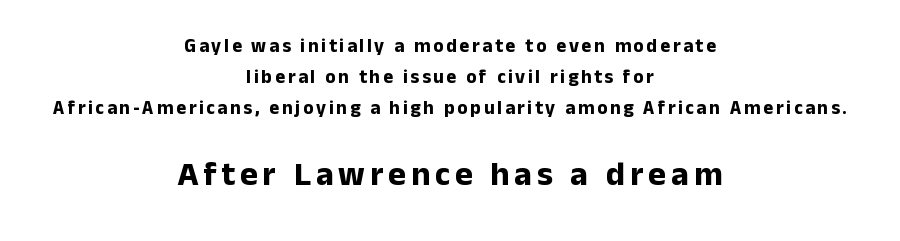
{"serif": "no", "italic": "no", "bold": "yes", "weight": "bold", "width": "normal", "stroke_contrast": "low", "x_height": "medium", "monospaced": "no", "underline": "no", "align": "center", "line_spacing": "normal", "line_spacing_ratio": 1.63, "larger_block": "second", "size_ratio": 1.79, "glyph_px": 34}
